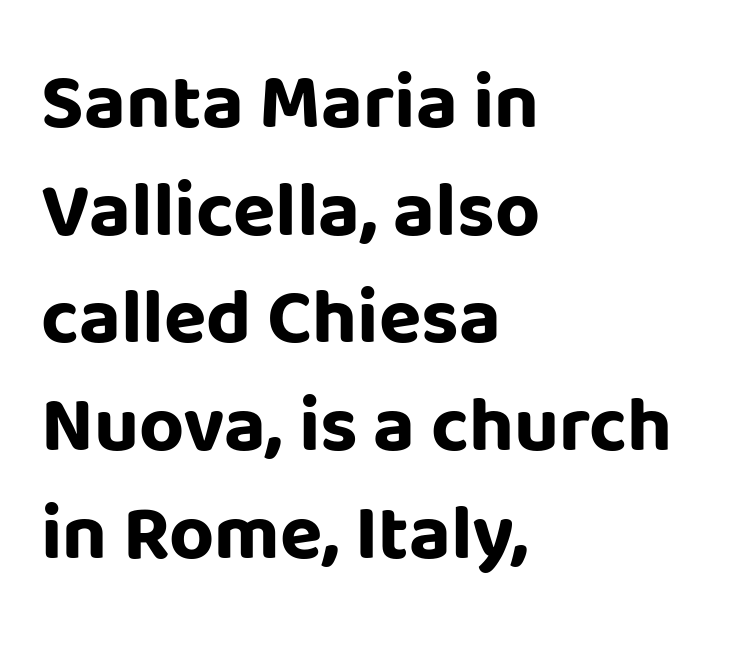
The image shows 78 px bold sans-serif type, upright; set left-aligned, normal line spacing (1.38x), normal letter spacing, not underlined; low stroke contrast and a large x-height.
